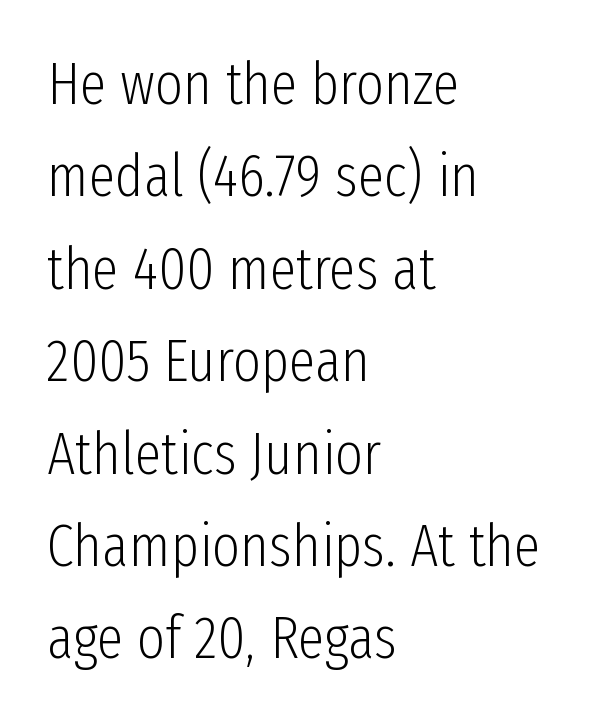
Q: Is the text bold? A: No.
Q: Is the text italic (slanted)? A: No, it is upright.
Q: Is the typeface a serif or a sans-serif typeface? A: Sans-serif.
Q: Is the text underlined? A: No.
Q: How is the paragraph aligned? A: Left-aligned.
Q: Is the spacing between letters normal or unusually wide? A: Normal.
Q: Is the spacing between lines tight, normal or loose? A: Normal.
Q: Width (condensed, normal, or wide)? A: Condensed.
Q: Stroke contrast? A: Low.
Q: x-height? A: Medium.
Q: Monospaced? A: No.
